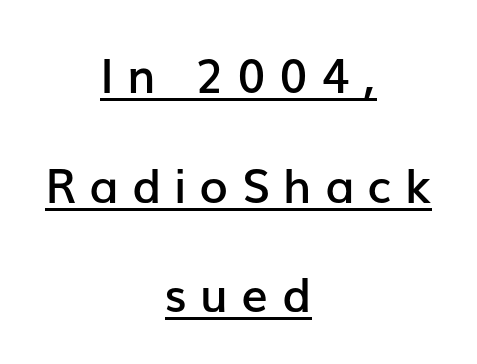
Q: Is the text bold? A: Semi-bold.
Q: Is the text italic (slanted)? A: No, it is upright.
Q: Is the typeface a serif or a sans-serif typeface? A: Sans-serif.
Q: Is the text underlined? A: Yes.
Q: How is the paragraph aligned? A: Centered.
Q: Is the spacing between letters normal or unusually wide? A: Unusually wide.
Q: Is the spacing between lines tight, normal or loose? A: Loose.
Q: Width (condensed, normal, or wide)? A: Normal.
Q: Stroke contrast? A: Low.
Q: x-height? A: Medium.
Q: Monospaced? A: No.
